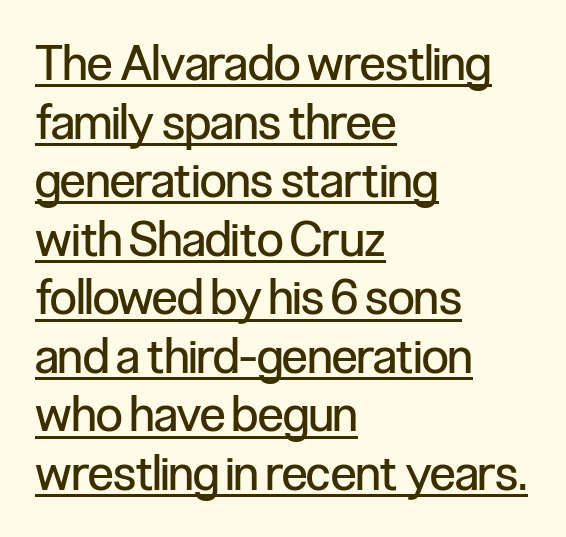
Grotesque or geometric, the face here clearly has no serifs. One-word summary of the alignment: left. No italicization has been applied; the sample stays upright. Each word holds together tightly as a unit, with standard inter-letter gaps. Think standard paragraph weight, or any step lighter than that. A rule runs beneath these lines of type.
